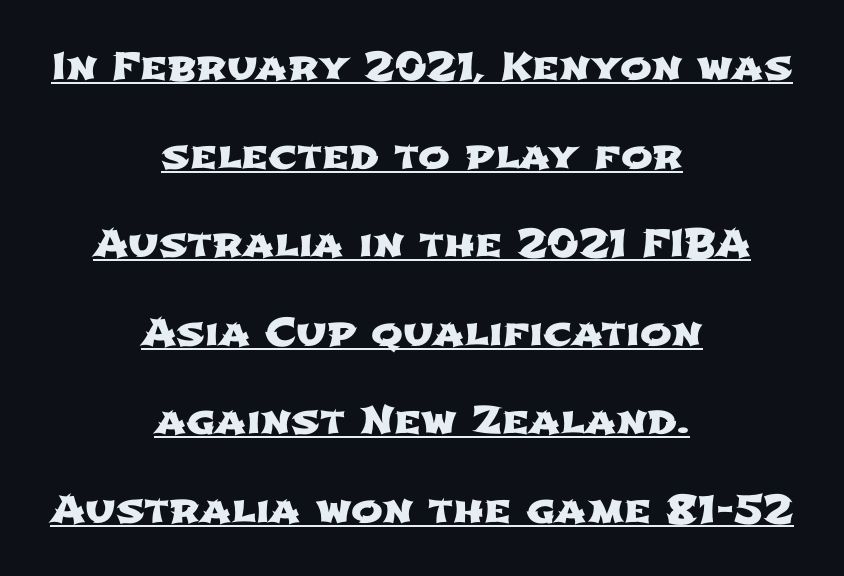
The image shows 38 px wide sans-serif type; set centered, loose line spacing (2.33x), normal letter spacing, underlined; low stroke contrast and a medium x-height.
